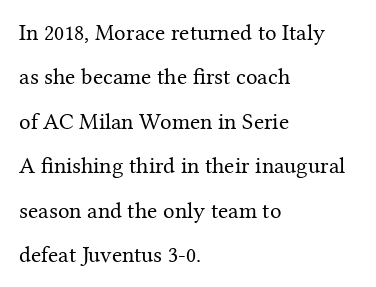
The image shows 23 px text type, upright; set left-aligned, loose line spacing (1.93x), normal letter spacing, not underlined.
